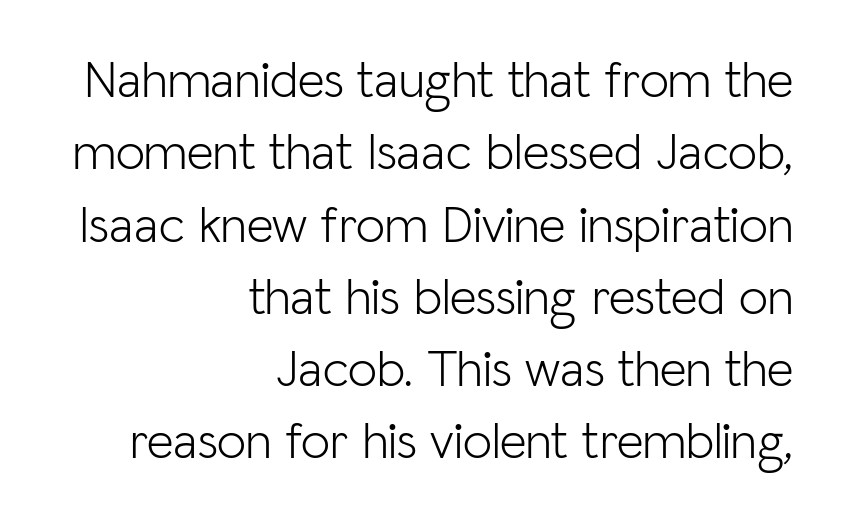
Q: Is the text bold? A: No.
Q: Is the text italic (slanted)? A: No, it is upright.
Q: Is the typeface a serif or a sans-serif typeface? A: Sans-serif.
Q: Is the text underlined? A: No.
Q: How is the paragraph aligned? A: Right-aligned.
Q: Is the spacing between letters normal or unusually wide? A: Normal.
Q: Is the spacing between lines tight, normal or loose? A: Normal.
Q: Width (condensed, normal, or wide)? A: Normal.
Q: Stroke contrast? A: Low.
Q: x-height? A: Medium.
Q: Monospaced? A: No.
